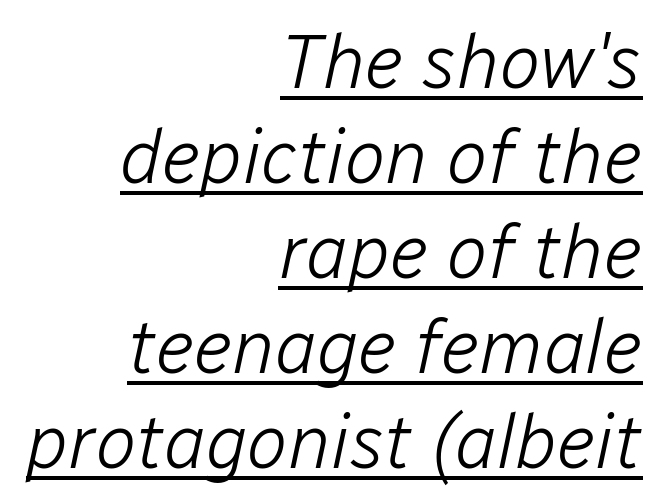
{"italic": "yes", "lean": "right", "slant_degrees": 12, "bold": "no", "weight": "light", "width": "normal", "stroke_contrast": "low", "x_height": "medium", "monospaced": "no", "underline": "yes", "align": "right", "line_spacing": "normal", "line_spacing_ratio": 1.25, "letter_spacing": "normal", "letter_spacing_em": 0.0, "glyph_px": 76}
